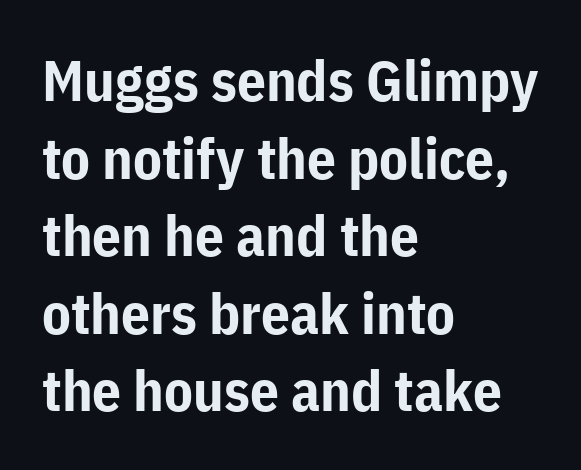
The image shows 57 px bold sans-serif type, upright; set left-aligned, normal line spacing (1.36x), normal letter spacing, not underlined; low stroke contrast and a medium x-height.
